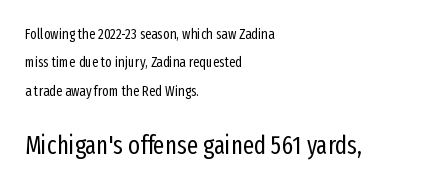
{"italic": "no", "bold": "no", "underline": "no", "align": "left", "line_spacing": "loose", "line_spacing_ratio": 2.02, "letter_spacing": "normal", "letter_spacing_em": 0.0, "larger_block": "second", "size_ratio": 1.79, "glyph_px": 25}
